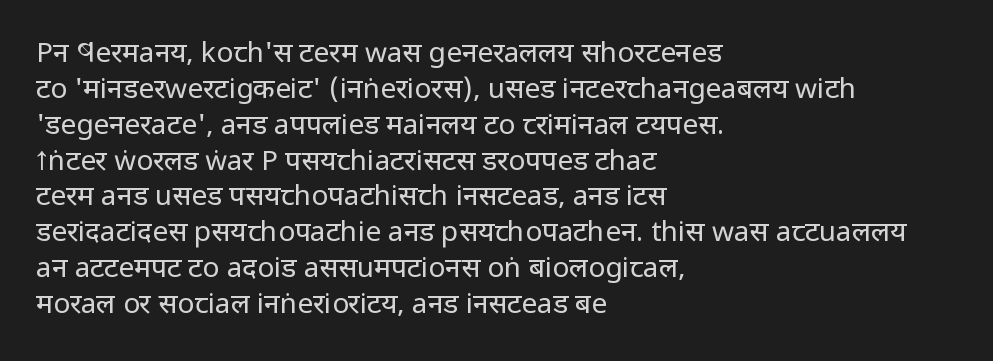
Q: Is the text bold? A: No.
Q: Is the text italic (slanted)? A: No, it is upright.
Q: Is the typeface a serif or a sans-serif typeface? A: Sans-serif.
Q: Is the text underlined? A: No.
Q: How is the paragraph aligned? A: Left-aligned.
Q: Is the spacing between letters normal or unusually wide? A: Normal.
Q: Is the spacing between lines tight, normal or loose? A: Normal.
Q: Width (condensed, normal, or wide)? A: Condensed.
Q: Stroke contrast? A: Low.
Q: x-height? A: Large.
Q: Monospaced? A: No.
